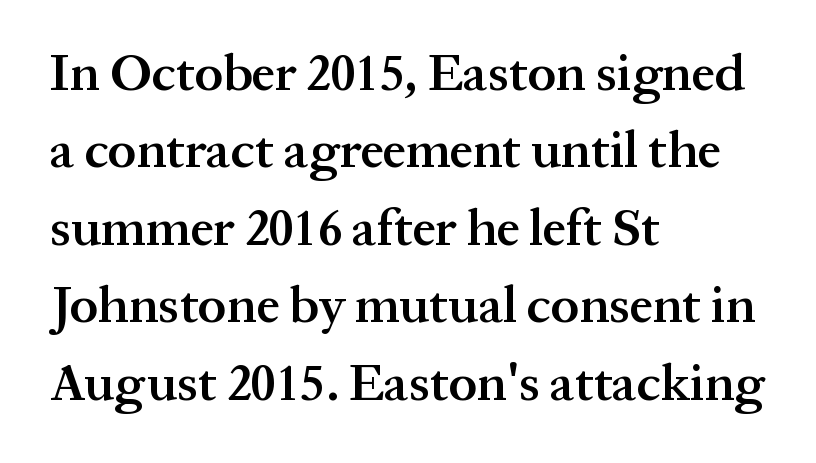
Q: Is the text bold? A: Semi-bold.
Q: Is the text italic (slanted)? A: No, it is upright.
Q: Is the typeface a serif or a sans-serif typeface? A: Serif.
Q: Is the text underlined? A: No.
Q: How is the paragraph aligned? A: Left-aligned.
Q: Is the spacing between letters normal or unusually wide? A: Normal.
Q: Is the spacing between lines tight, normal or loose? A: Normal.
Q: Width (condensed, normal, or wide)? A: Normal.
Q: Stroke contrast? A: Medium.
Q: x-height? A: Medium.
Q: Monospaced? A: No.
